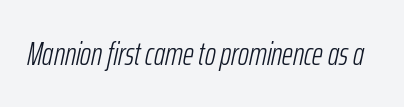
{"italic": "yes", "lean": "right", "slant_degrees": 12, "bold": "no", "weight": "light", "width": "condensed", "stroke_contrast": "low", "x_height": "medium", "monospaced": "no", "underline": "no", "letter_spacing": "normal", "letter_spacing_em": 0.0, "glyph_px": 33}
